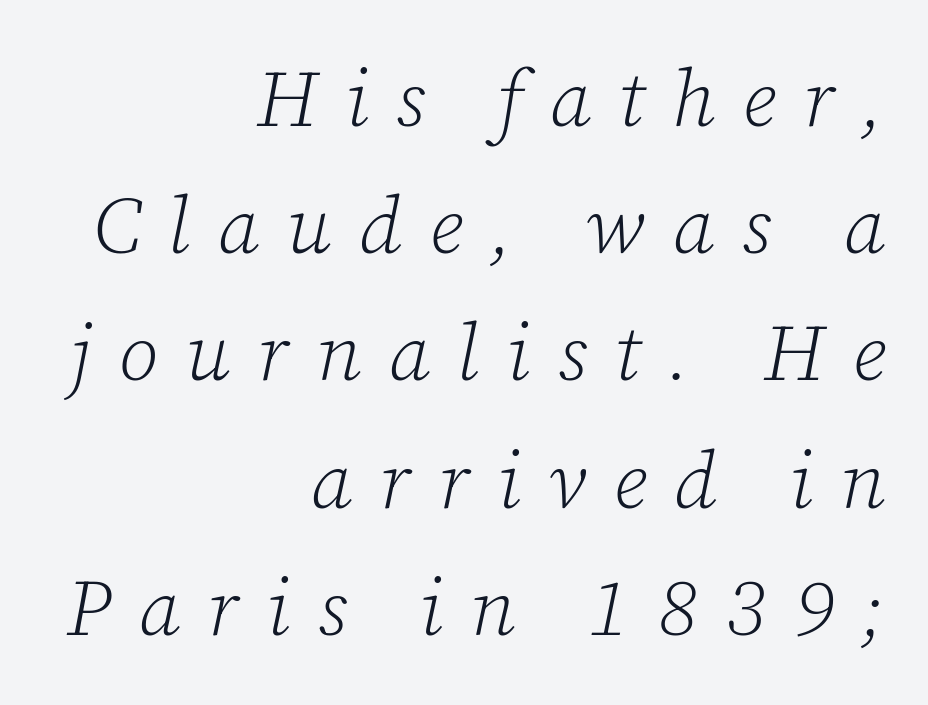
{"serif": "yes", "italic": "yes", "lean": "right", "slant_degrees": 12, "bold": "no", "weight": "light", "width": "normal", "stroke_contrast": "low", "x_height": "medium", "monospaced": "no", "underline": "no", "align": "right", "line_spacing": "normal", "line_spacing_ratio": 1.59, "letter_spacing": "wide", "letter_spacing_em": 0.34, "glyph_px": 80}
